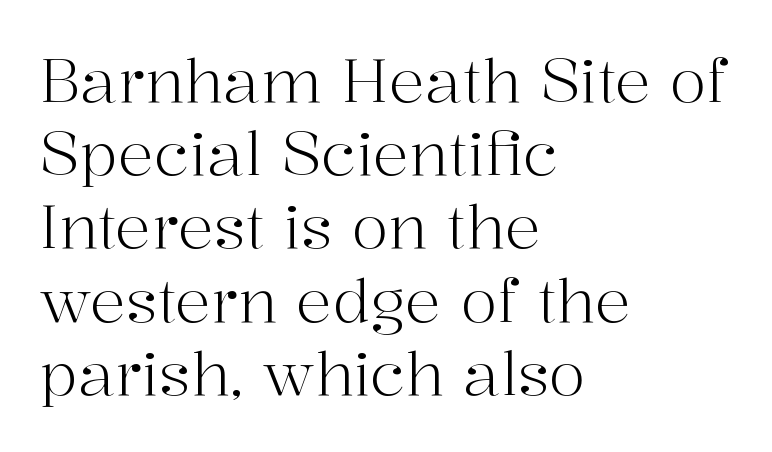
This is not heavy type; no bold has been used. Compared with typical body copy, the letter spacing here is the same. This sample is left-justified, so line endings fall wherever the words run out. Does the type have serifs? Yes, each stem ends in a small foot.
